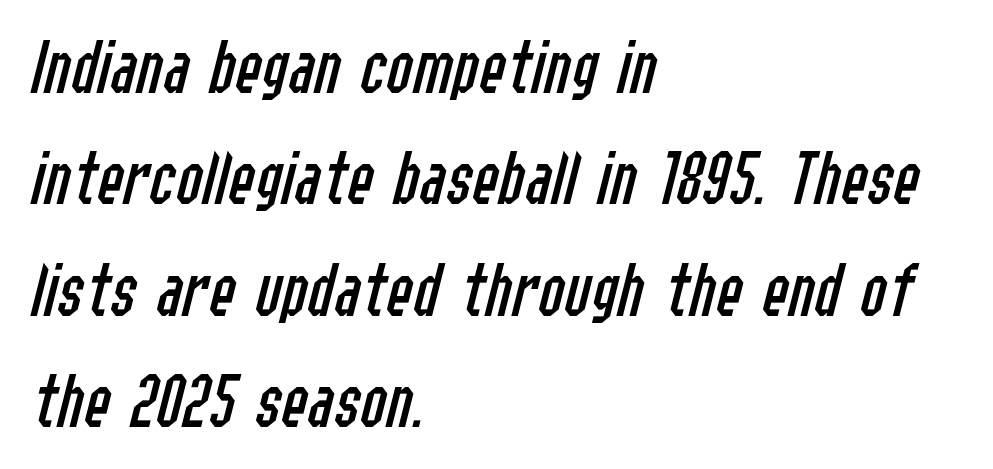
The glyphs look as if they've been sheared to an angle. Does the leading feel generous? No, just average. The baseline area is clear. Caption: standard tracking, unaltered. Heft: none added — not bold.
